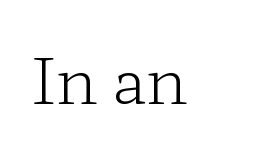
Q: Is the text bold? A: No.
Q: Is the text italic (slanted)? A: No, it is upright.
Q: Is the typeface a serif or a sans-serif typeface? A: Serif.
Q: Is the text underlined? A: No.
Q: How is the paragraph aligned? A: Left-aligned.
Q: Is the spacing between letters normal or unusually wide? A: Normal.
Q: Width (condensed, normal, or wide)? A: Wide.
Q: Stroke contrast? A: Low.
Q: x-height? A: Medium.
Q: Monospaced? A: No.
